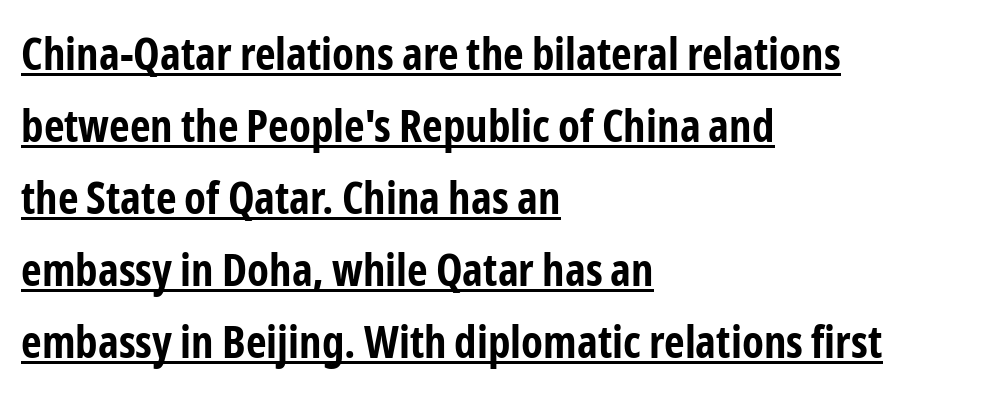
Q: Is the text bold? A: Yes.
Q: Is the text italic (slanted)? A: No, it is upright.
Q: Is the typeface a serif or a sans-serif typeface? A: Sans-serif.
Q: Is the text underlined? A: Yes.
Q: How is the paragraph aligned? A: Left-aligned.
Q: Is the spacing between letters normal or unusually wide? A: Normal.
Q: Is the spacing between lines tight, normal or loose? A: Normal.
Q: Width (condensed, normal, or wide)? A: Condensed.
Q: Stroke contrast? A: Low.
Q: x-height? A: Medium.
Q: Monospaced? A: No.
